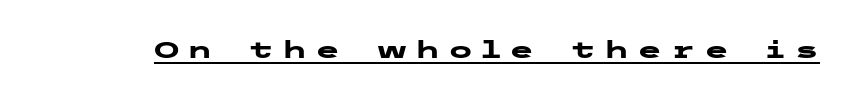
Q: Is the text bold? A: Yes.
Q: Is the text italic (slanted)? A: No, it is upright.
Q: Is the text underlined? A: Yes.
Q: Is the spacing between letters normal or unusually wide? A: Unusually wide.
